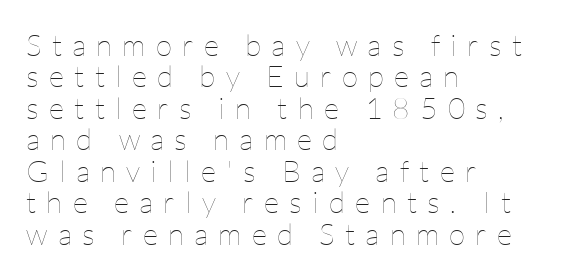
The image shows 30 px thin type, upright; set left-aligned, tight line spacing (1.05x), unusually wide letter spacing (+0.34 em), not underlined; low stroke contrast and a medium x-height.
